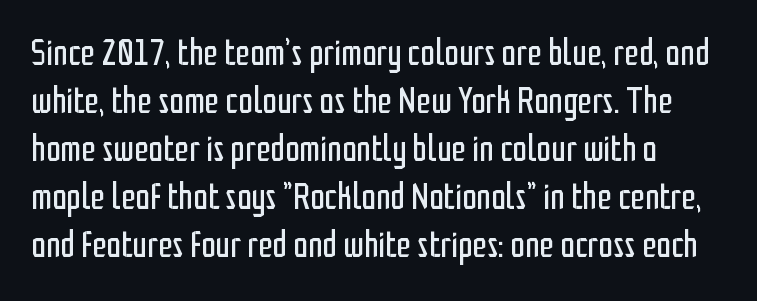
The image shows 37 px regular-weight, condensed sans-serif type, upright; set normal line spacing (1.3x), normal letter spacing, not underlined; low stroke contrast and a medium x-height.
